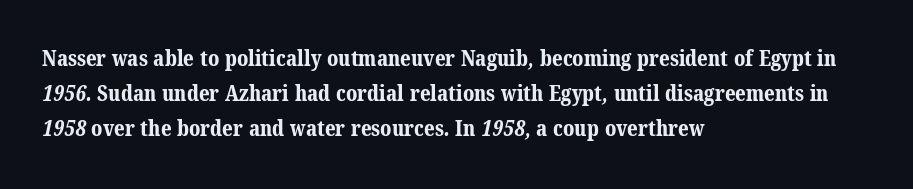
A student would call this left alignment; a typographer would say flush left, rag right. Regular leading. Compared with an ordinary text face, these strokes are far heavier — a full bold. Each word holds together tightly as a unit, with standard inter-letter gaps.
